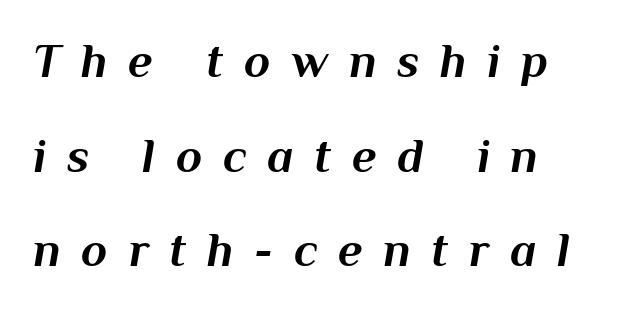
Q: Is the text bold? A: Yes.
Q: Is the text italic (slanted)? A: Yes, it leans right by about 10 degrees.
Q: Is the text underlined? A: No.
Q: How is the paragraph aligned? A: Left-aligned.
Q: Is the spacing between letters normal or unusually wide? A: Unusually wide.
Q: Is the spacing between lines tight, normal or loose? A: Loose.
Q: Width (condensed, normal, or wide)? A: Normal.
Q: Stroke contrast? A: Medium.
Q: x-height? A: Medium.
Q: Monospaced? A: No.
